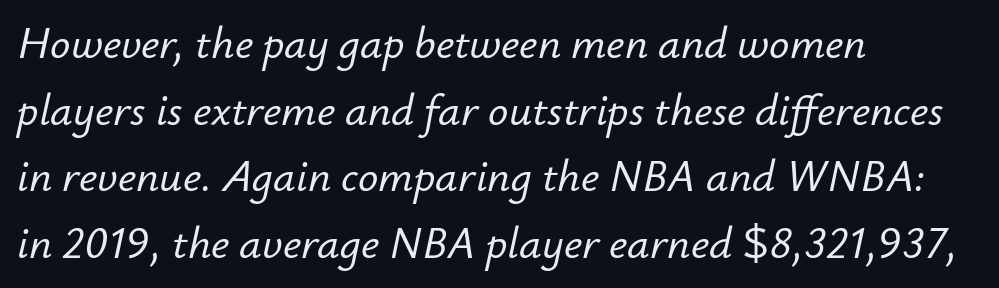
Compared with typical paragraphs, the rows here are spaced about the same. If you drew a line through each stem, it would be angled. Typeset ragged right — the left edge is the straight one. A typesetter would call this zero additional tracking. Has an underline been added? It has not. Note the varied advance widths — an 'i' is clearly narrower than an 'm'.
